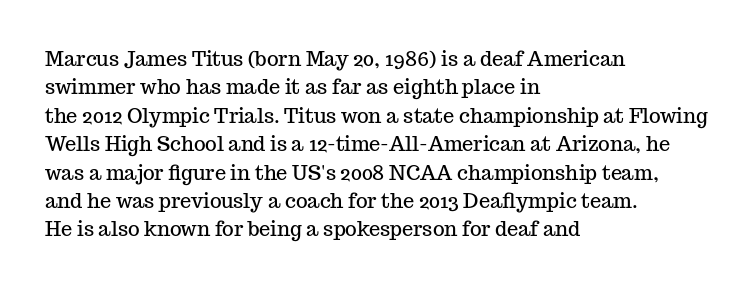
{"italic": "no", "underline": "no", "align": "left", "line_spacing": "normal", "line_spacing_ratio": 1.42, "letter_spacing": "normal", "letter_spacing_em": 0.0, "glyph_px": 20}
